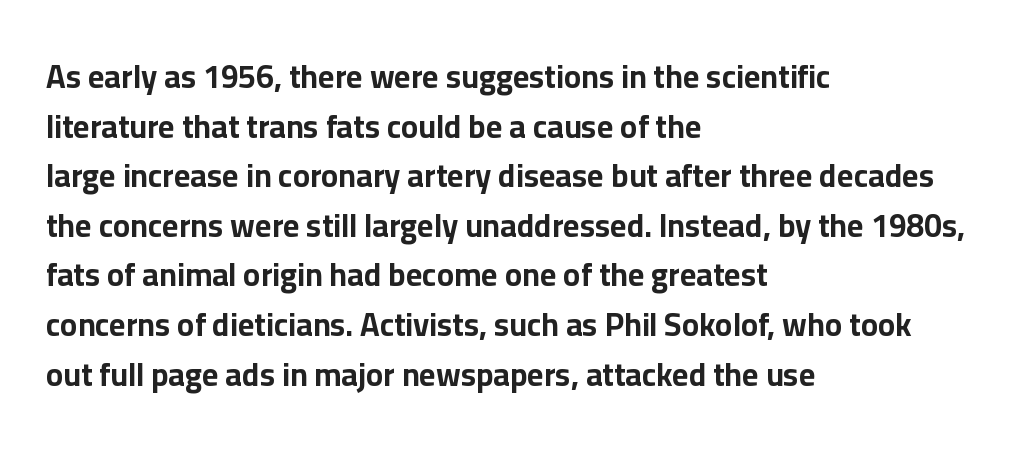
The image shows 32 px bold sans-serif type, upright; set left-aligned, normal line spacing (1.55x), normal letter spacing, not underlined; low stroke contrast and a medium x-height.
